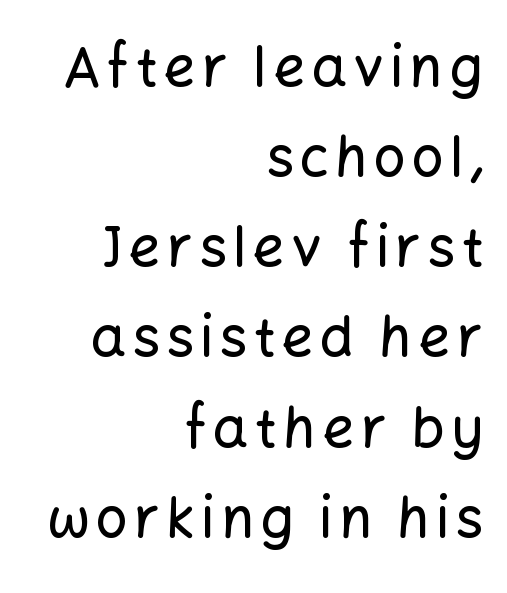
Q: Is the text italic (slanted)? A: No, it is upright.
Q: Is the typeface a serif or a sans-serif typeface? A: Sans-serif.
Q: Is the text underlined? A: No.
Q: How is the paragraph aligned? A: Right-aligned.
Q: Is the spacing between lines tight, normal or loose? A: Normal.
Q: Width (condensed, normal, or wide)? A: Normal.
Q: Stroke contrast? A: Low.
Q: x-height? A: Medium.
Q: Monospaced? A: No.
